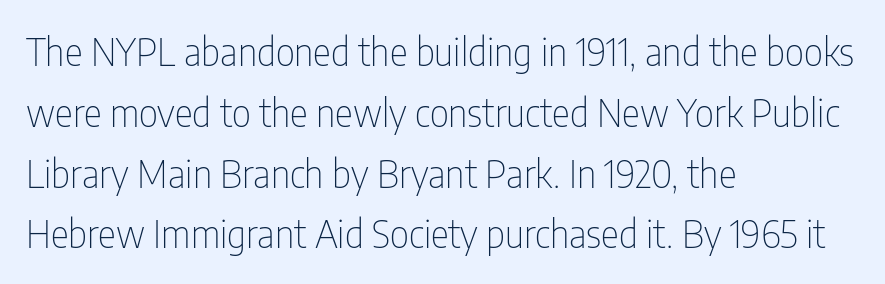
You can tell it's not italic because the verticals are truly vertical. Weight class: somewhere from thin through regular. Line spacing here is normal. Spacing between characters is what you'd get straight out of the box.
